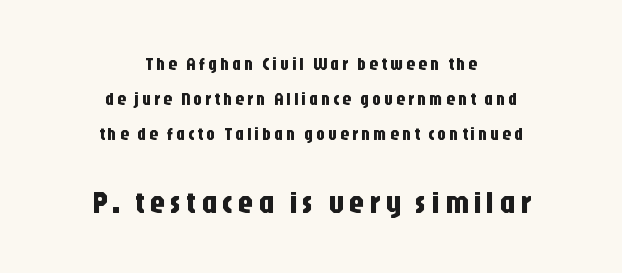
{"serif": "no", "italic": "no", "width": "condensed", "stroke_contrast": "low", "x_height": "large", "monospaced": "no", "underline": "no", "align": "center", "line_spacing": "loose", "line_spacing_ratio": 1.94, "larger_block": "second", "size_ratio": 1.72, "glyph_px": 31}
